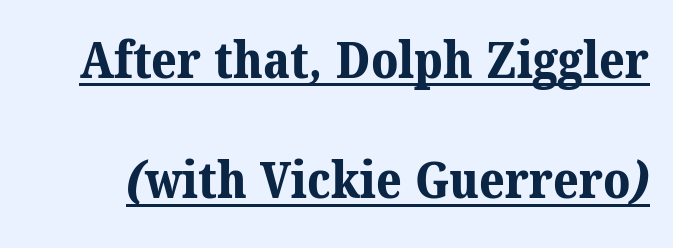
{"serif": "yes", "bold": "yes", "weight": "bold", "width": "normal", "stroke_contrast": "medium", "x_height": "medium", "monospaced": "no", "underline": "yes", "line_spacing": "loose", "line_spacing_ratio": 2.41, "letter_spacing": "normal", "letter_spacing_em": 0.0, "glyph_px": 50}
